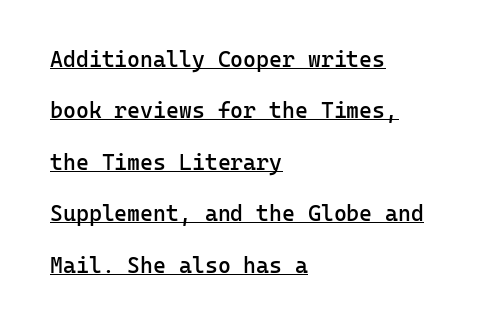
The image shows 22 px text type, upright; set left-aligned, loose line spacing (2.34x), normal letter spacing, underlined.
